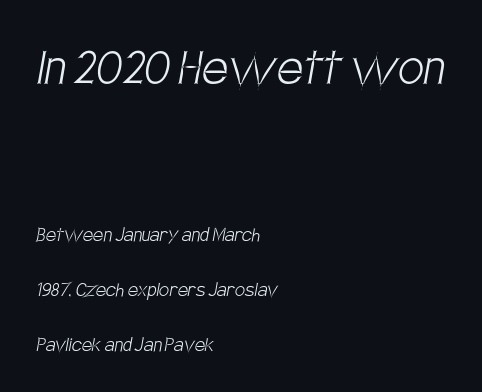
{"serif": "no", "bold": "no", "weight": "light", "width": "condensed", "stroke_contrast": "low", "x_height": "large", "monospaced": "no", "underline": "no", "align": "left", "line_spacing": "loose", "line_spacing_ratio": 2.4, "letter_spacing": "normal", "letter_spacing_em": 0.0, "larger_block": "first", "size_ratio": 2.52, "glyph_px": 58}
